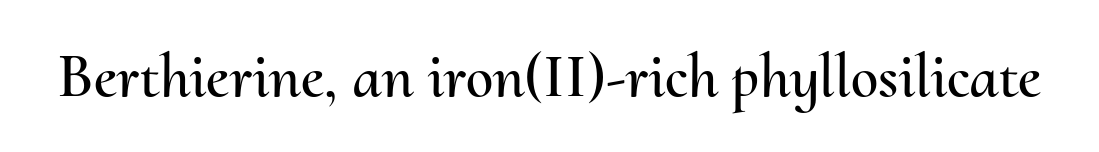
Q: Is the text italic (slanted)? A: No, it is upright.
Q: Is the text underlined? A: No.
Q: Is the spacing between letters normal or unusually wide? A: Normal.
Q: Width (condensed, normal, or wide)? A: Normal.
Q: Stroke contrast? A: Medium.
Q: x-height? A: Small.
Q: Monospaced? A: No.
